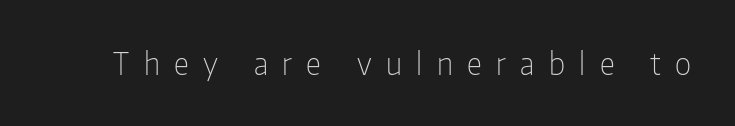
The font's upright variant was chosen for this text. There is plenty of visible air inserted between adjacent glyphs. Any mark beneath the type? The region is blank. Look at the bottom of the vertical strokes: they stop flat, with no serifs. These glyphs show unthickened strokes, regular width or finer.
